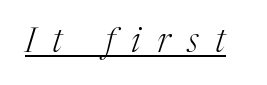
{"serif": "yes", "italic": "yes", "lean": "right", "slant_degrees": 17, "bold": "no", "weight": "light", "width": "normal", "stroke_contrast": "medium", "x_height": "medium", "monospaced": "no", "underline": "yes", "letter_spacing": "wide", "letter_spacing_em": 0.5, "glyph_px": 34}
